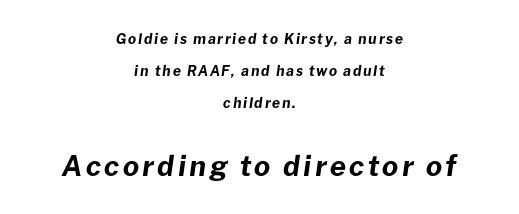
The image shows 28 px bold type, italic (leaning right); set centered, loose line spacing (2.28x), not underlined; the second (bottom) block is 2.0x larger; low stroke contrast and a medium x-height.
